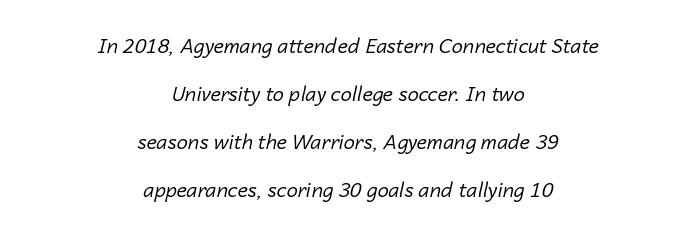
{"italic": "yes", "lean": "right", "slant_degrees": 14, "bold": "no", "underline": "no", "align": "center", "line_spacing": "loose", "line_spacing_ratio": 2.4, "letter_spacing": "normal", "letter_spacing_em": 0.0, "glyph_px": 20}
